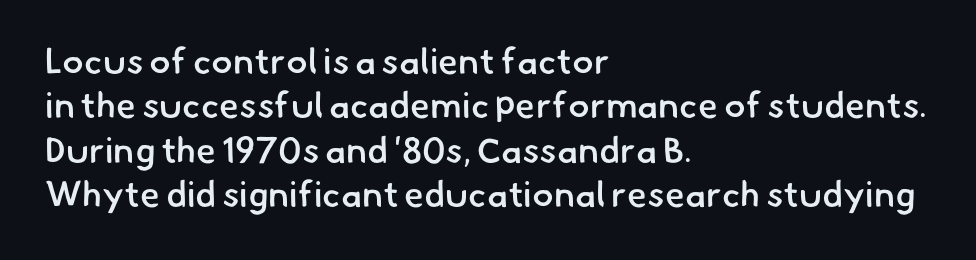
{"serif": "no", "bold": "semi", "weight": "semibold", "width": "normal", "stroke_contrast": "low", "x_height": "small", "monospaced": "no", "underline": "no", "align": "left", "line_spacing_ratio": 1.23, "letter_spacing": "normal", "letter_spacing_em": 0.0, "glyph_px": 36}
